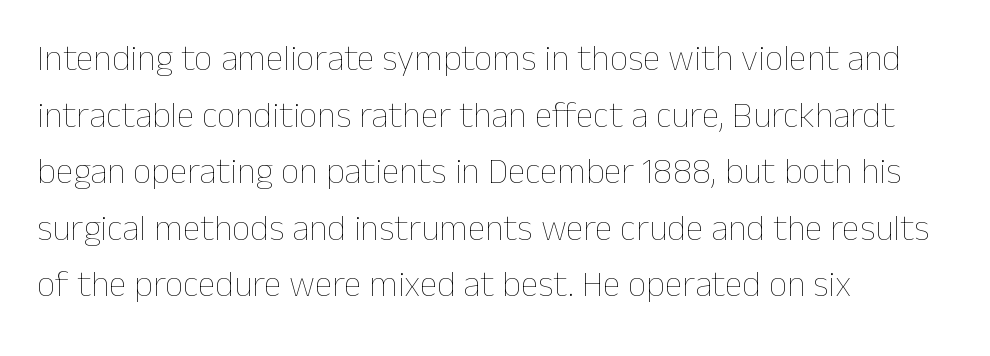
The characters are drawn with everyday or finer stroke widths. In terms of letterspacing, this is plain default setting. Nobody drew a line under any word here. This sample keeps an unexceptional amount of space between lines. Style check: upright.
